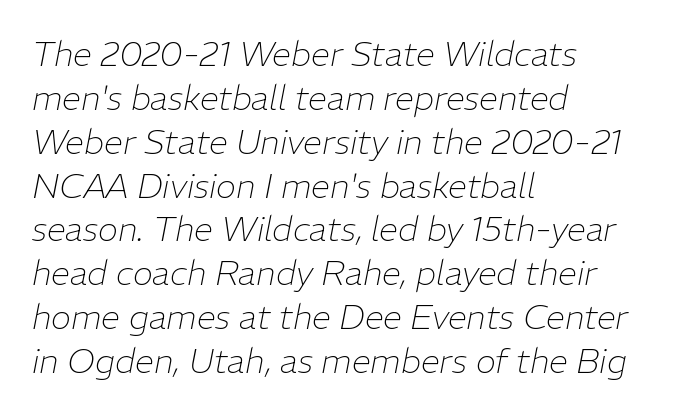
Here the glyphs are tracked normally, forming tight word shapes. Rule under the text: the space is simply empty. Italic? Definitely — the glyphs are oblique. Casual observation: everything's shoved over to the left. Compared with typical paragraphs, the rows here are spaced about the same.
